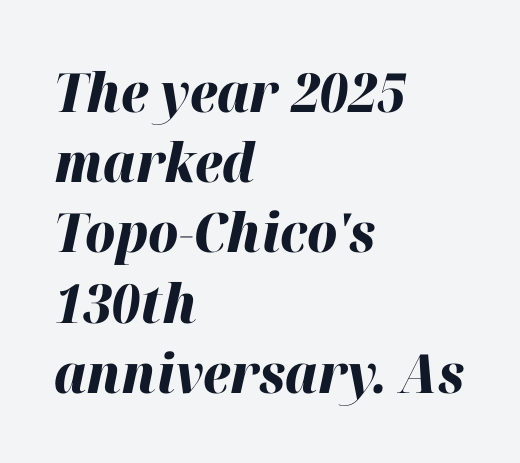
Q: Is the text bold? A: Yes.
Q: Is the text italic (slanted)? A: Yes, it leans right by about 12 degrees.
Q: Is the text underlined? A: No.
Q: How is the paragraph aligned? A: Left-aligned.
Q: Is the spacing between letters normal or unusually wide? A: Normal.
Q: Is the spacing between lines tight, normal or loose? A: Normal.
Q: Width (condensed, normal, or wide)? A: Normal.
Q: Stroke contrast? A: High.
Q: x-height? A: Medium.
Q: Monospaced? A: No.
